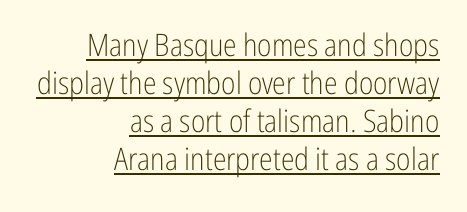
The glyphs in this specimen are sans serif. A typographer would call this underscored text. If you drew a line through each stem, it would be perfectly vertical. No letter is thick-stroked: the sample isn't bold. Does the copy run flush right? Yes — the right margin is perfectly even.
